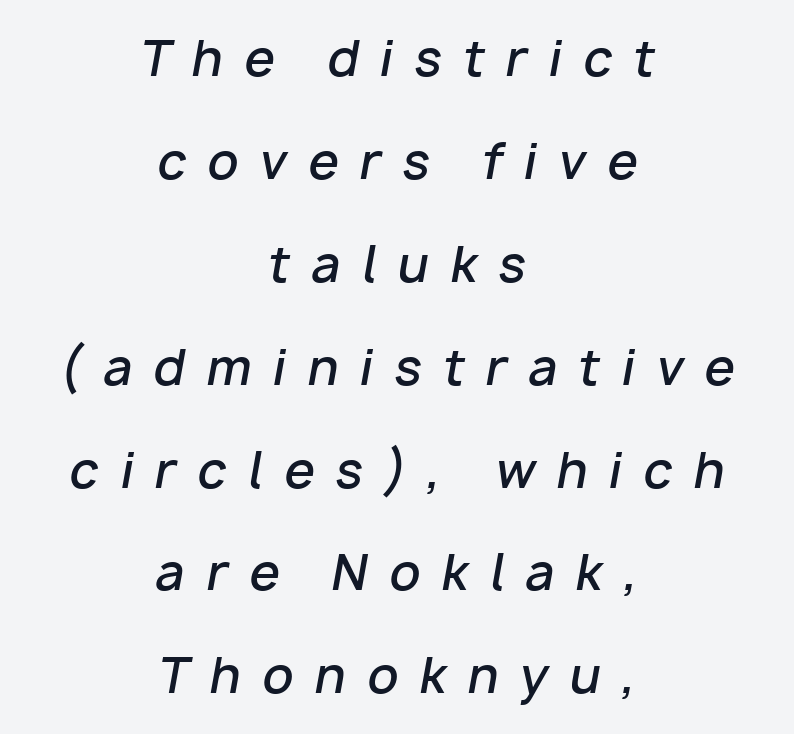
{"italic": "yes", "lean": "right", "slant_degrees": 10, "bold": "semi", "weight": "semibold", "width": "normal", "stroke_contrast": "low", "x_height": "medium", "monospaced": "no", "underline": "no", "align": "center", "line_spacing": "loose", "line_spacing_ratio": 2.1, "letter_spacing": "wide", "letter_spacing_em": 0.43, "glyph_px": 49}
